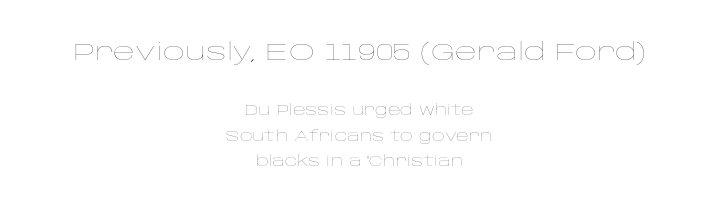
The image shows 24 px text type, upright; set centered, line spacing 1.83x, normal letter spacing, not underlined; the first (top) block is 1.71x larger.
